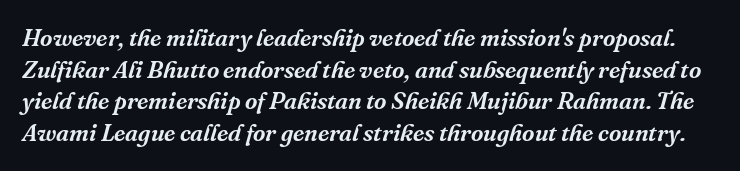
Q: Is the text italic (slanted)? A: Yes, it leans right by about 16 degrees.
Q: Is the text underlined? A: No.
Q: Is the spacing between letters normal or unusually wide? A: Normal.
Q: Is the spacing between lines tight, normal or loose? A: Normal.
